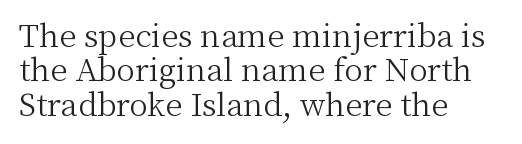
{"serif": "yes", "italic": "no", "bold": "no", "weight": "light", "width": "normal", "stroke_contrast": "medium", "x_height": "medium", "monospaced": "no", "underline": "no", "align": "left", "line_spacing": "tight", "line_spacing_ratio": 1.11, "letter_spacing": "normal", "letter_spacing_em": 0.0, "glyph_px": 31}
